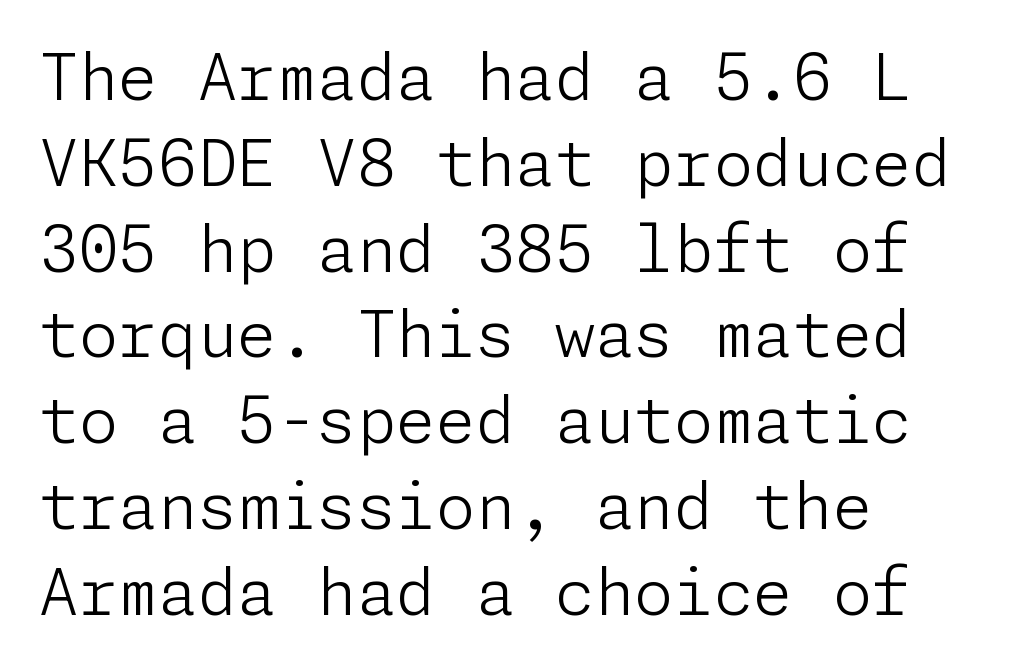
This is roman type, the default non-slanted kind. The gaps between neighbouring characters are ordinary and unremarkable. Rows of type keep a routine distance in the vertical direction. The typeface has the unassuming heft of standard copy or less. Alignment: flush left. Type style note: lacks serifs.
